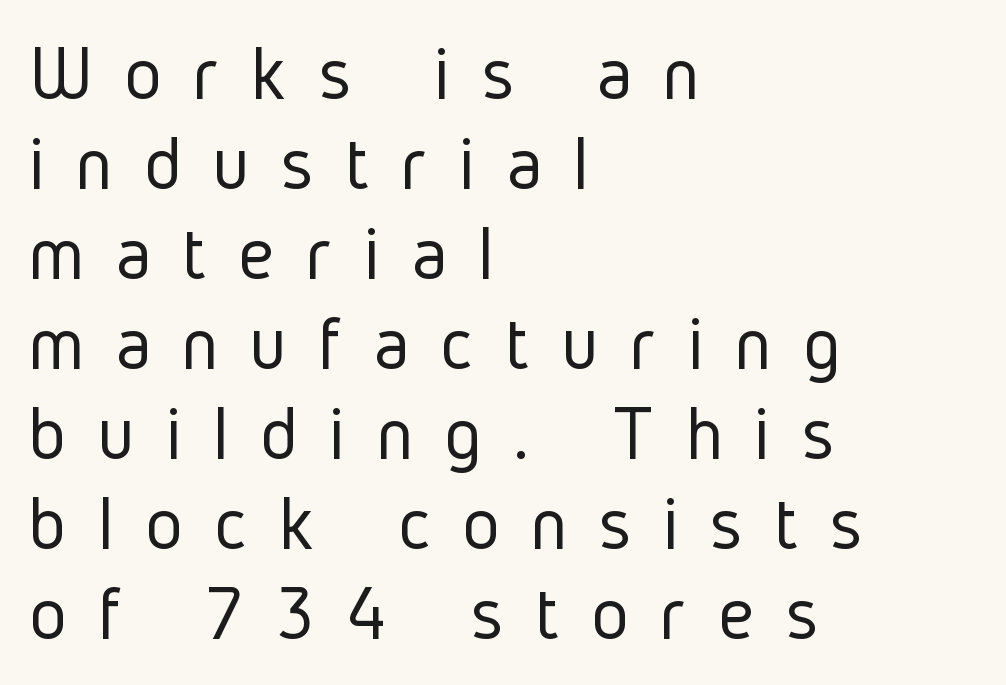
The image shows 79 px light, condensed sans-serif type, upright; set left-aligned, tight line spacing (1.14x), unusually wide letter spacing (+0.4 em), not underlined; low stroke contrast and a medium x-height.
